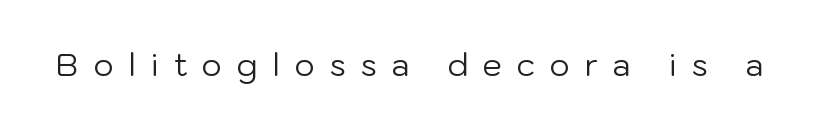
Q: Is the text bold? A: No.
Q: Is the text italic (slanted)? A: No, it is upright.
Q: Is the typeface a serif or a sans-serif typeface? A: Sans-serif.
Q: Is the text underlined? A: No.
Q: Is the spacing between letters normal or unusually wide? A: Unusually wide.
Q: Width (condensed, normal, or wide)? A: Normal.
Q: Stroke contrast? A: Low.
Q: x-height? A: Medium.
Q: Monospaced? A: No.
